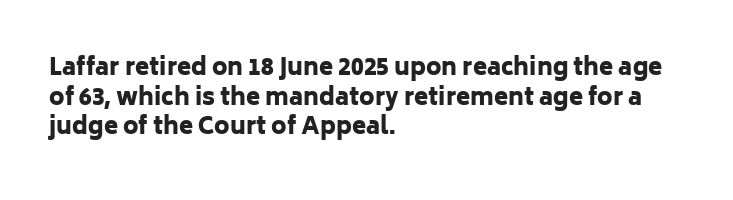
Is there any slant? The stems are plumb. Nothing unusual about the tracking: characters are spaced as the font intends. These words are printed bold, with thick strokes throughout. Evenly set lines give the paragraph a standard silhouette.
